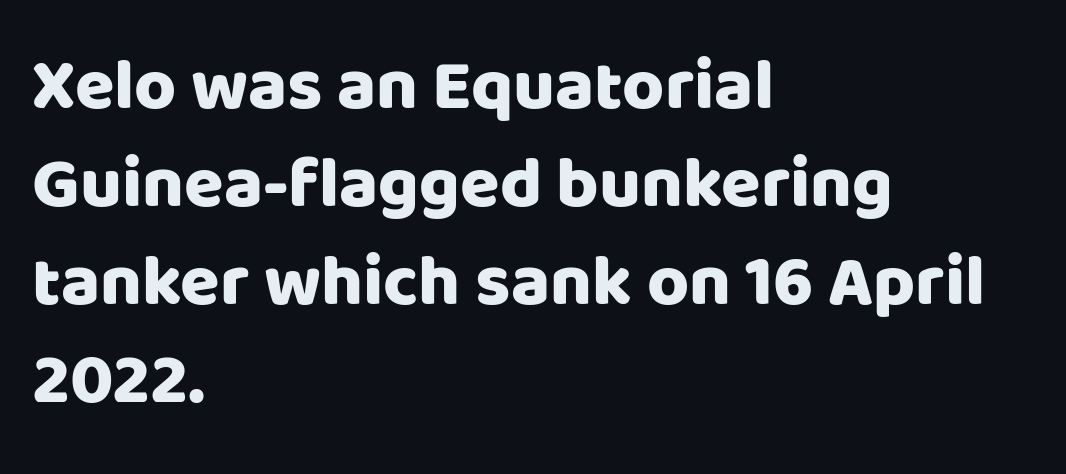
A clean baseline with only descenders dipping below it. Normally led — the rows are evenly, conventionally spaced. The type sits square on the baseline with zero lean. There is no visible air inserted between adjacent glyphs. Character widths vary here, with narrow letters taking less room than wide ones. The setting favours the left margin, as ordinary paragraphs usually do.
